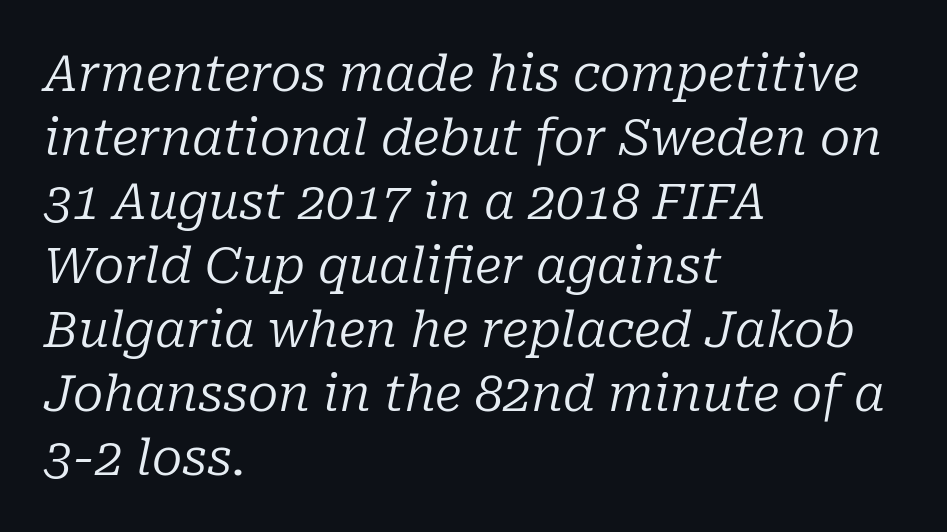
No extra ink here — the face is not bold. Think of a printed novel: that variable character pitch is what you see here. In terms of letterspacing, this is plain default setting. Glance below the letters and you will spot only blank space. There's an unmistakable incline to the writing here. Little horizontal feet cap the strokes, marking this as serif type.
